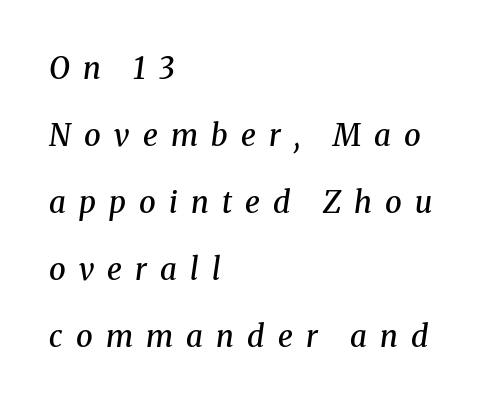
Each glyph is drawn with semibold strokes, heavier than normal yet not fully bold. A typesetter would call this proportional, since set widths differ per character. The strip under each line holds only bare page. How would I describe the line gaps? Wide and relaxed. Caption: expanded tracking, letters set apart. Casual observation: everything's shoved over to the left.
